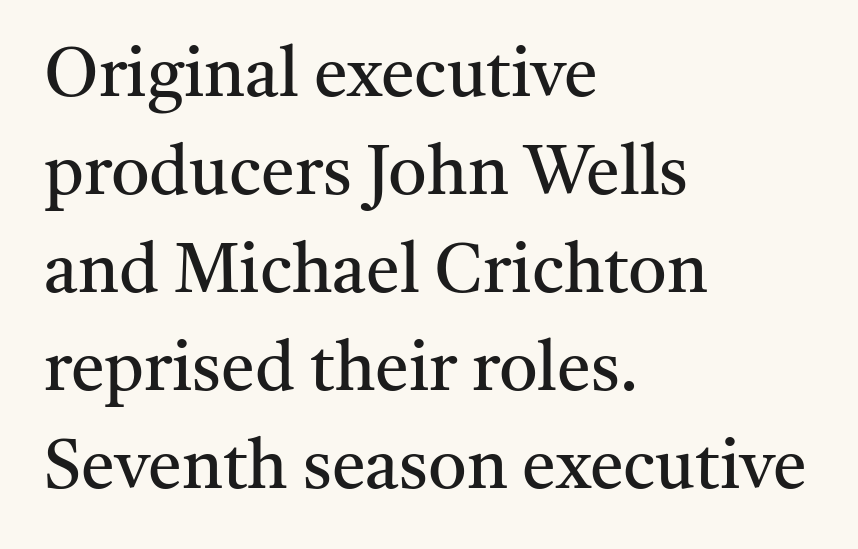
{"serif": "yes", "italic": "no", "bold": "no", "weight": "regular", "width": "normal", "stroke_contrast": "medium", "x_height": "medium", "monospaced": "no", "underline": "no", "align": "left", "line_spacing": "normal", "line_spacing_ratio": 1.44, "letter_spacing": "normal", "letter_spacing_em": 0.0, "glyph_px": 68}
